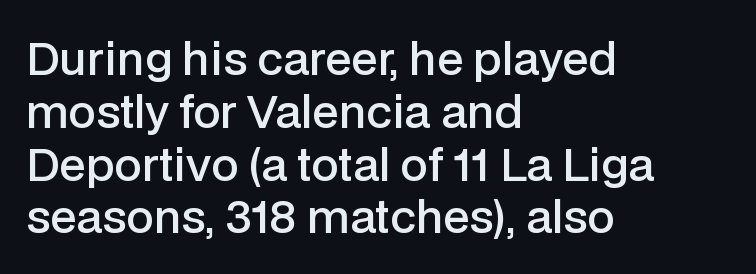
{"serif": "no", "italic": "no", "bold": "semi", "weight": "semibold", "width": "normal", "stroke_contrast": "low", "x_height": "medium", "monospaced": "no", "underline": "no", "align": "left", "line_spacing_ratio": 1.2, "letter_spacing": "normal", "letter_spacing_em": 0.0, "glyph_px": 44}
